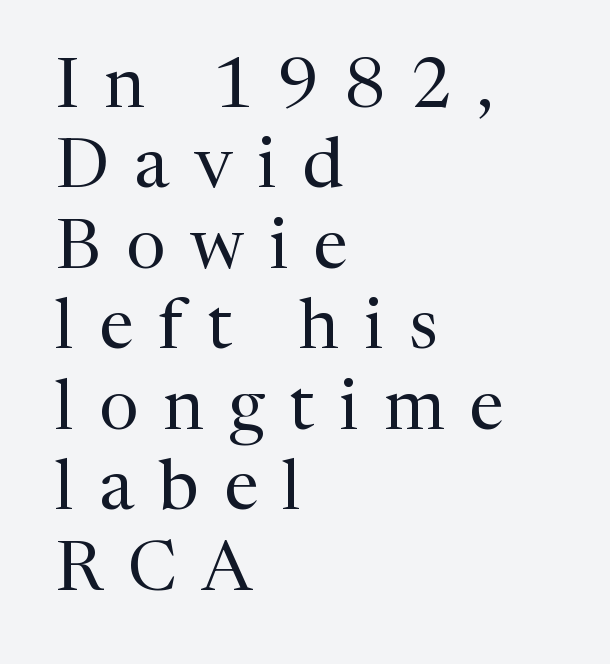
{"serif": "yes", "italic": "no", "bold": "no", "weight": "regular", "width": "normal", "stroke_contrast": "medium", "x_height": "medium", "monospaced": "no", "underline": "no", "align": "left", "line_spacing": "tight", "line_spacing_ratio": 1.15, "letter_spacing": "wide", "letter_spacing_em": 0.36, "glyph_px": 70}
